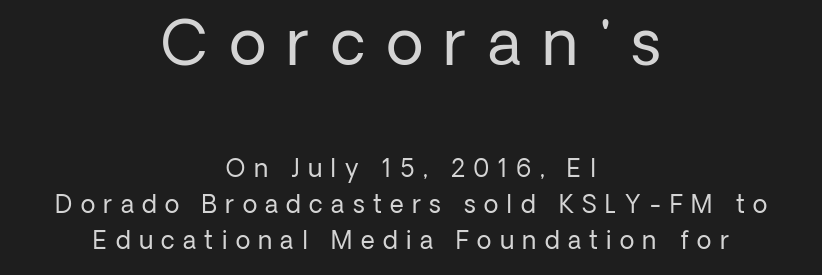
Unlike italic type, these characters show no tilt at all. The weight would be labelled regular, book, light, or lighter still. Clear beneath every line of the passage. Words appear elongated and porous because spacing is wide.
